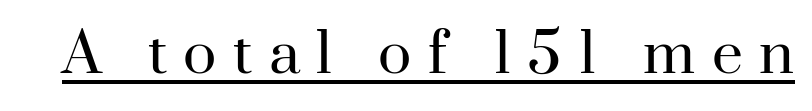
{"serif": "yes", "italic": "no", "bold": "no", "weight": "regular", "width": "normal", "stroke_contrast": "high", "x_height": "small", "monospaced": "no", "underline": "yes", "letter_spacing": "wide", "letter_spacing_em": 0.3, "glyph_px": 55}
